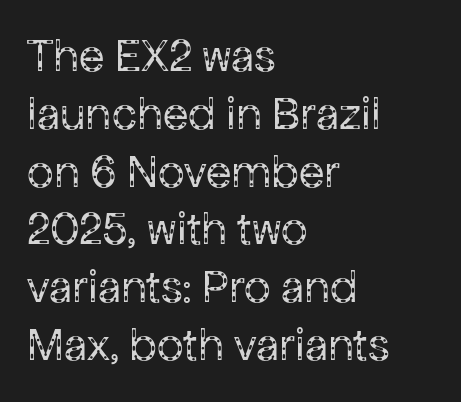
The image shows 47 px regular-weight sans-serif type, upright; set left-aligned, line spacing 1.23x, normal letter spacing, not underlined; low stroke contrast and a medium x-height.
